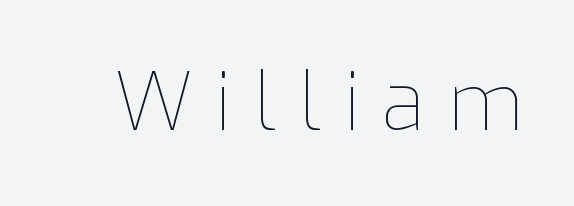
Q: Is the text bold? A: No.
Q: Is the text italic (slanted)? A: No, it is upright.
Q: Is the text underlined? A: No.
Q: Is the spacing between letters normal or unusually wide? A: Unusually wide.
Q: Width (condensed, normal, or wide)? A: Normal.
Q: Stroke contrast? A: Low.
Q: x-height? A: Medium.
Q: Monospaced? A: No.
